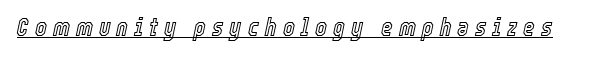
The passage shown is underscored from start to finish. In terms of posture, this sample is oblique. Look at the tracking — it's clearly loosened, letters drifting apart.
